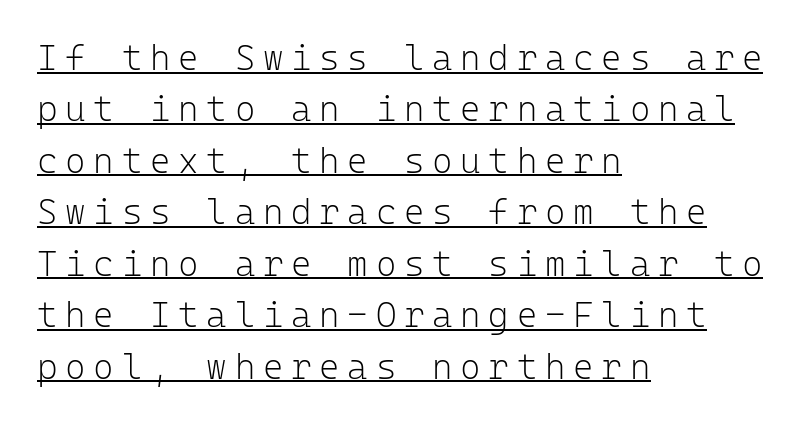
The image shows 35 px light sans-serif type, upright, monospaced; set left-aligned, normal line spacing (1.47x), unusually wide letter spacing (+0.22 em), underlined; low stroke contrast and a medium x-height.
